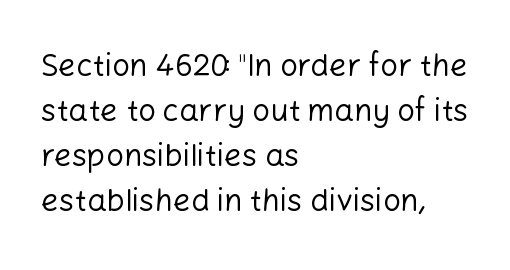
Casual observation: everything's shoved over to the left. The line texture is even and compact thanks to regular tracking. A bare baseline throughout the passage. Each letter's strokes conclude bluntly, with no projecting serifs. The letters advance in unequal steps, a hallmark of proportional type. Is the stroke heavy? The answer is a plain regular-or-lighter.
